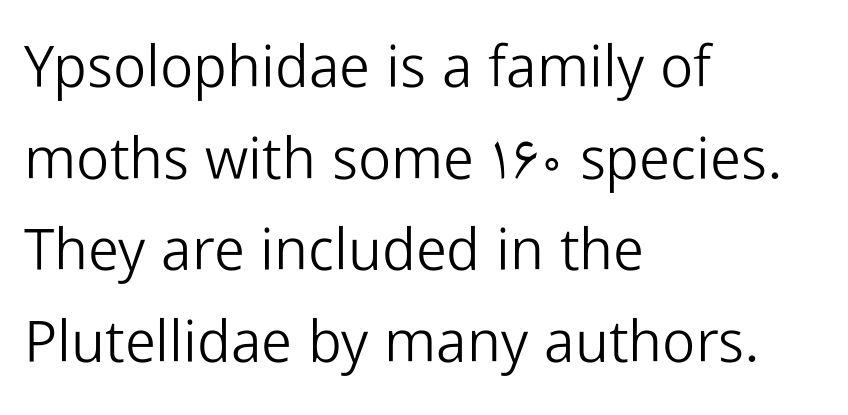
Rendered with straight, roman letterforms. The foot of each line stays bare and open. What stands out about the letter spacing? Nothing — it is the standard amount. No feet cap the strokes, marking this as sans-serif type.
